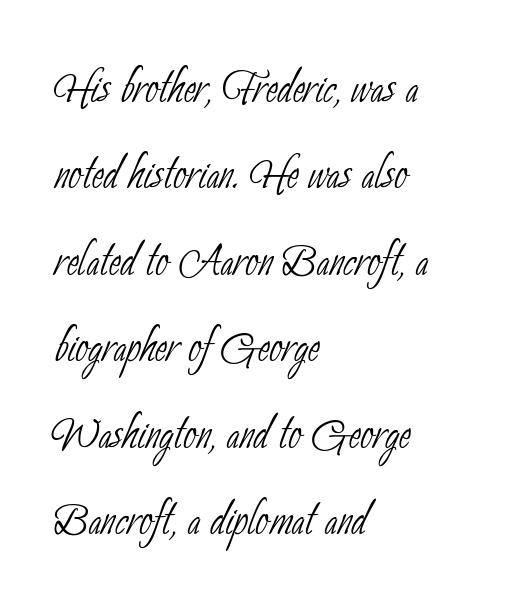
The words here are not underlined. Weight: not bold — regular or lighter. Character widths vary here, with narrow letters taking less room than wide ones. Font category for this specimen: sans-serif. Each line starts at the same left margin while the right side varies. One glance says typical: line gaps are just what's usual.
